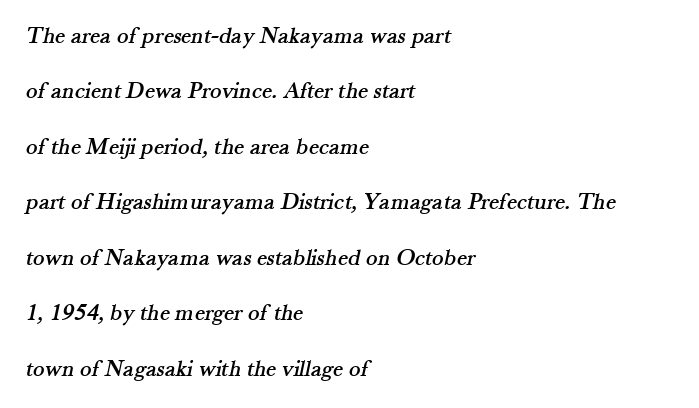
Q: Is the text underlined? A: No.
Q: How is the paragraph aligned? A: Left-aligned.
Q: Is the spacing between letters normal or unusually wide? A: Normal.
Q: Is the spacing between lines tight, normal or loose? A: Loose.
